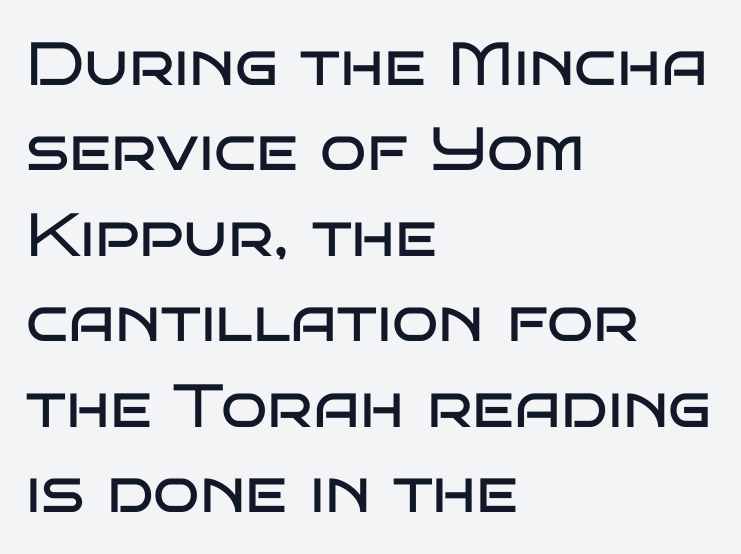
Think of a printed novel: that variable character pitch is what you see here. You could call the tracking neutral — neither tight nor loose. The typeface chosen for these lines omits serifs. When letters stand straight like this, we call the style roman or upright.
